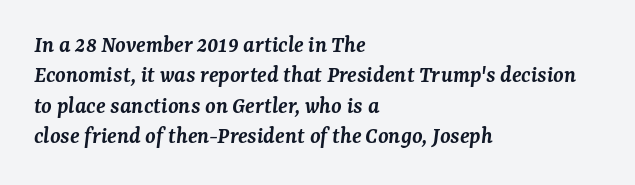
Q: Is the text bold? A: Semi-bold.
Q: Is the text italic (slanted)? A: Yes, it leans right by about 7 degrees.
Q: Is the text underlined? A: No.
Q: How is the paragraph aligned? A: Left-aligned.
Q: Is the spacing between letters normal or unusually wide? A: Normal.
Q: Is the spacing between lines tight, normal or loose? A: Normal.
